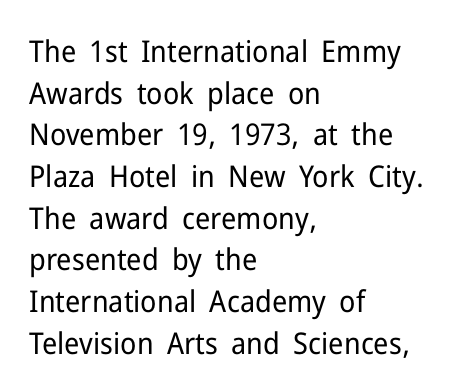
The image shows 30 px regular-weight sans-serif type, upright; set left-aligned, normal line spacing (1.39x), normal letter spacing, not underlined; low stroke contrast and a medium x-height.
